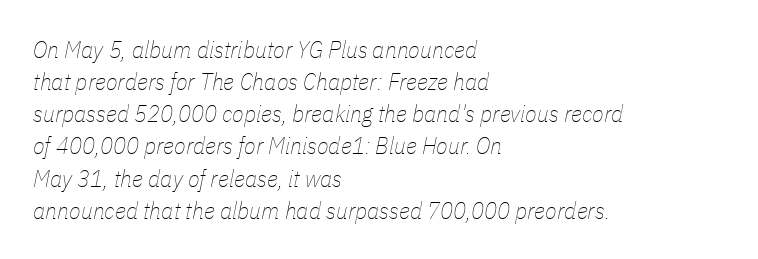
The image shows 24 px text type, italic (leaning right); set left-aligned, normal line spacing (1.34x), normal letter spacing, not underlined.
